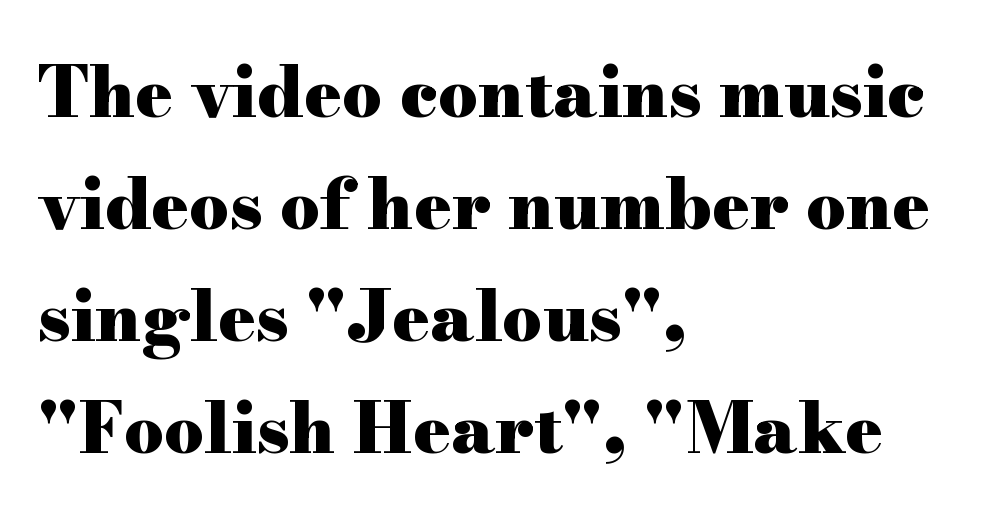
{"serif": "yes", "italic": "no", "bold": "yes", "weight": "heavy", "width": "wide", "stroke_contrast": "high", "x_height": "small", "monospaced": "no", "underline": "no", "align": "left", "line_spacing": "normal", "line_spacing_ratio": 1.6, "letter_spacing": "normal", "letter_spacing_em": 0.0, "glyph_px": 70}
